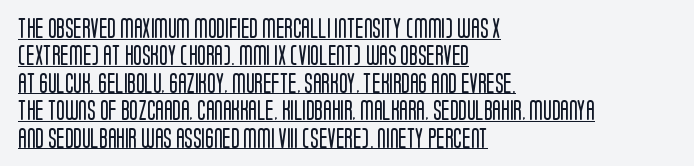
Q: Is the text bold? A: No.
Q: Is the text italic (slanted)? A: No, it is upright.
Q: Is the text underlined? A: Yes.
Q: How is the paragraph aligned? A: Left-aligned.
Q: Is the spacing between letters normal or unusually wide? A: Normal.
Q: Is the spacing between lines tight, normal or loose? A: Normal.
